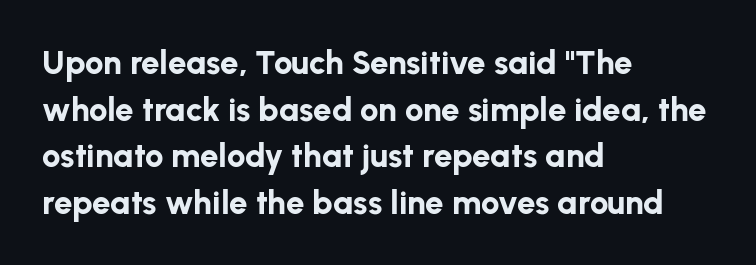
{"serif": "no", "italic": "no", "bold": "yes", "weight": "bold", "width": "normal", "stroke_contrast": "low", "x_height": "medium", "monospaced": "no", "underline": "no", "align": "left", "line_spacing": "normal", "line_spacing_ratio": 1.41, "letter_spacing": "normal", "letter_spacing_em": 0.0, "glyph_px": 33}
